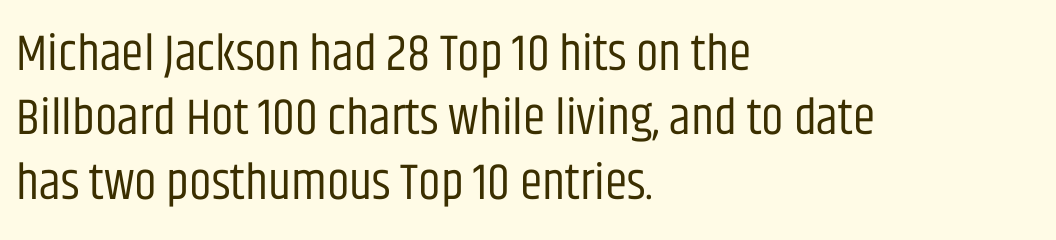
Q: Is the text bold? A: No.
Q: Is the text italic (slanted)? A: No, it is upright.
Q: Is the typeface a serif or a sans-serif typeface? A: Sans-serif.
Q: Is the text underlined? A: No.
Q: How is the paragraph aligned? A: Left-aligned.
Q: Is the spacing between letters normal or unusually wide? A: Normal.
Q: Is the spacing between lines tight, normal or loose? A: Normal.
Q: Width (condensed, normal, or wide)? A: Condensed.
Q: Stroke contrast? A: Low.
Q: x-height? A: Large.
Q: Monospaced? A: No.
